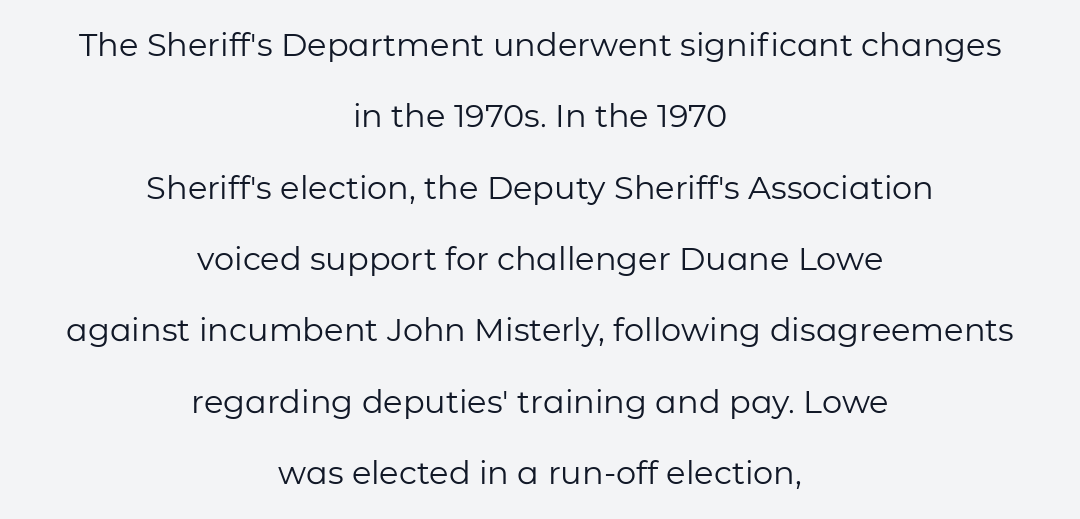
The image shows 32 px regular-weight sans-serif type, upright; set centered, loose line spacing (2.23x), normal letter spacing, not underlined; low stroke contrast and a medium x-height.
